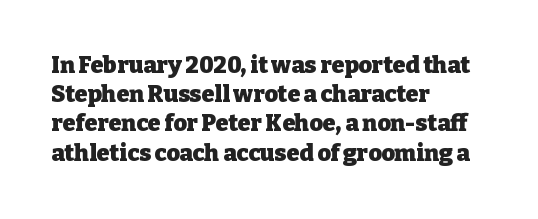
The image shows 23 px bold type, upright; set left-aligned, normal line spacing (1.27x), normal letter spacing, not underlined.
